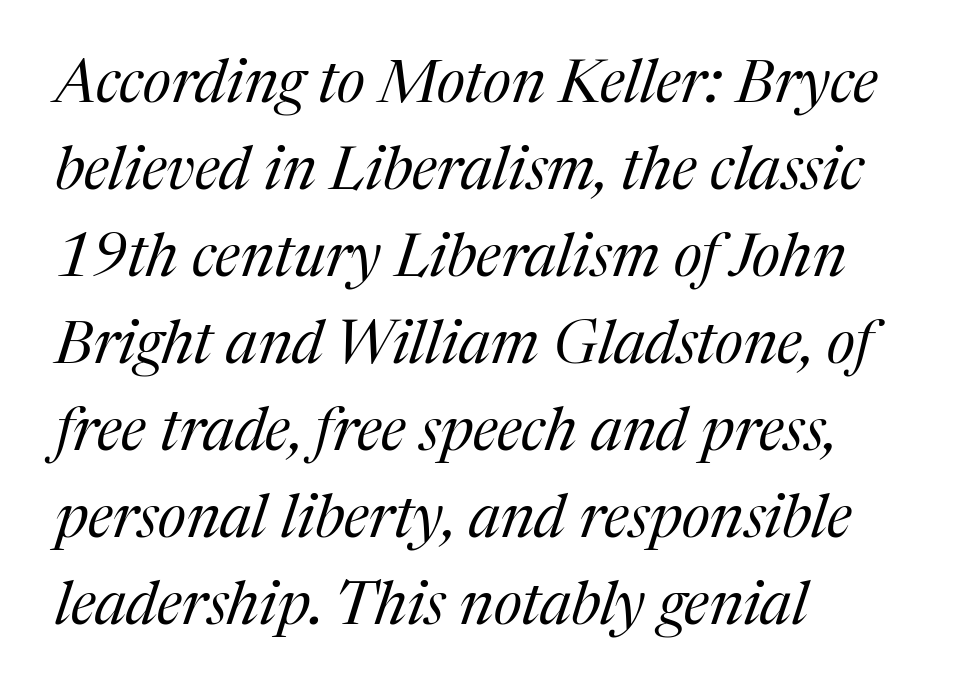
{"serif": "yes", "italic": "yes", "lean": "right", "slant_degrees": 17, "bold": "no", "weight": "regular", "width": "normal", "stroke_contrast": "medium", "x_height": "medium", "monospaced": "no", "underline": "no", "align": "left", "line_spacing": "normal", "line_spacing_ratio": 1.45, "letter_spacing": "normal", "letter_spacing_em": 0.0, "glyph_px": 60}
